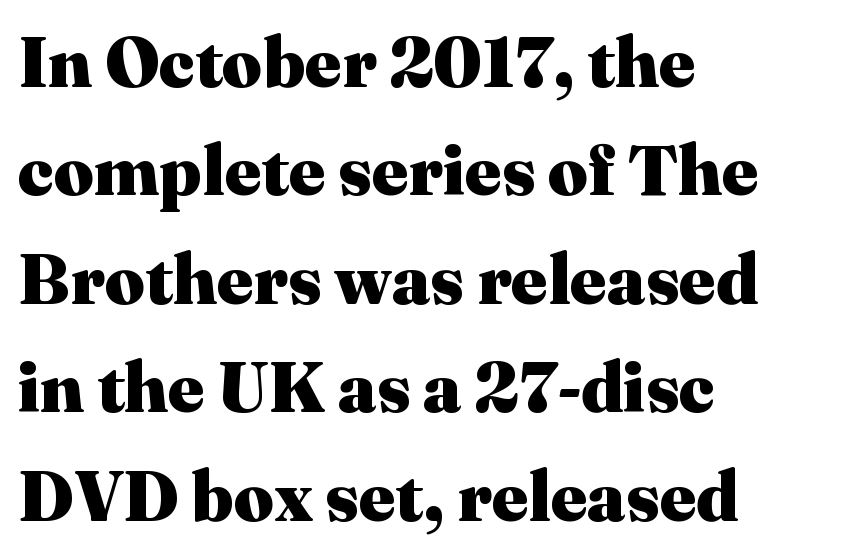
{"serif": "yes", "italic": "no", "bold": "yes", "weight": "heavy", "width": "normal", "stroke_contrast": "medium", "x_height": "medium", "monospaced": "no", "underline": "no", "align": "left", "line_spacing": "normal", "line_spacing_ratio": 1.55, "letter_spacing": "normal", "letter_spacing_em": 0.0, "glyph_px": 70}
